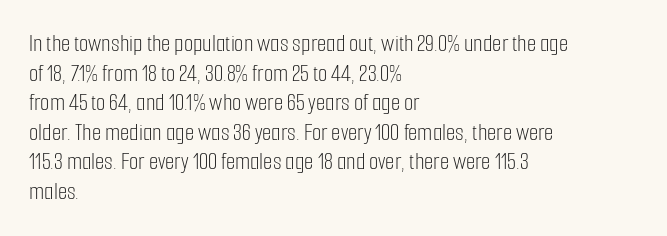
Words appear dense and cohesive because spacing is normal. Stem width sits at or under what a default text font uses. Honestly, there is no underline to notice here at all. The lettering stays uniformly vertical, giving the passage a roman look.
